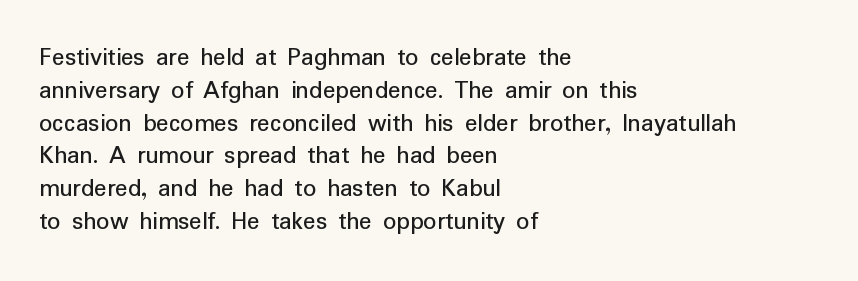
Check the space under the baseline: it is left empty. Posture: upright roman. Is the type heavy? It reads as light-to-regular instead. One-word summary of the alignment: left. The line-height multiplier appears to be the usual default.
